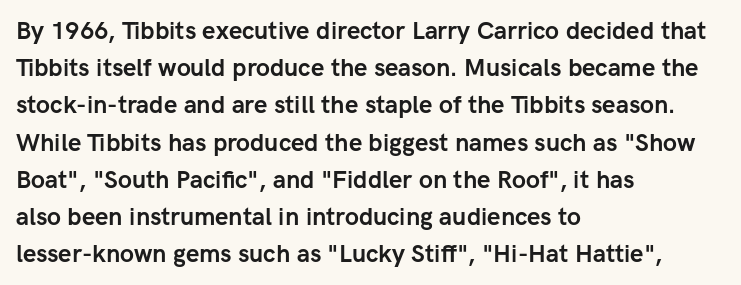
The passage shown has conventional tracking throughout. Underline: absent. The lines in this sample share a left origin and differ only in where they stop. These lines carry a lot of weight — the face is fully bold. Leading: standard. Characters remain perfectly vertical along every line.
